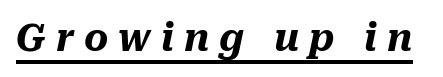
{"italic": "yes", "lean": "right", "slant_degrees": 10, "bold": "yes", "weight": "heavy", "width": "normal", "stroke_contrast": "medium", "x_height": "medium", "monospaced": "no", "underline": "yes", "letter_spacing": "wide", "letter_spacing_em": 0.27, "glyph_px": 37}
